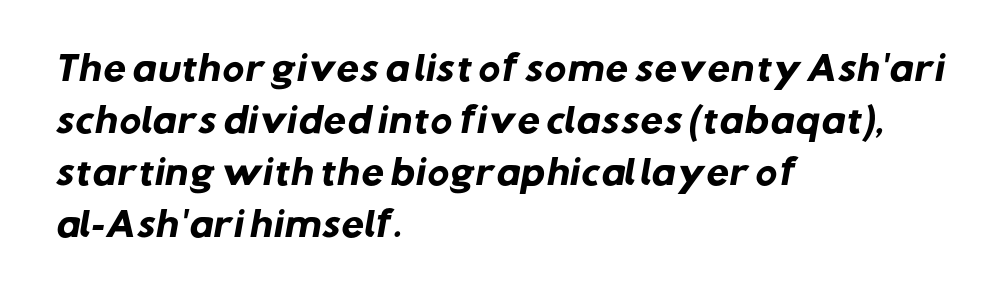
The image shows 33 px heavy sans-serif type; set left-aligned, normal line spacing (1.58x), normal letter spacing, not underlined; low stroke contrast and a medium x-height.
